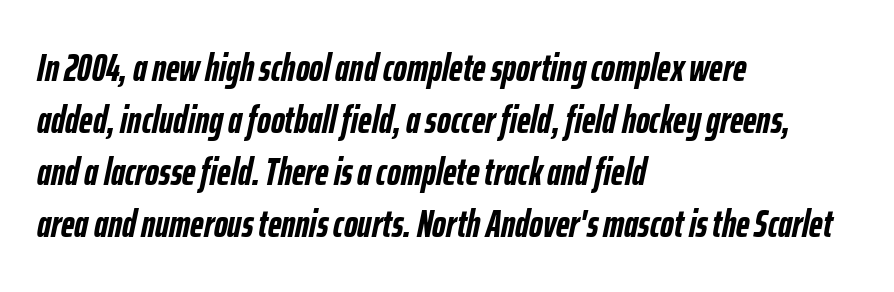
The image shows 38 px semibold, condensed type, italic (leaning right); set left-aligned, normal line spacing (1.37x), normal letter spacing, not underlined; low stroke contrast and a medium x-height.
